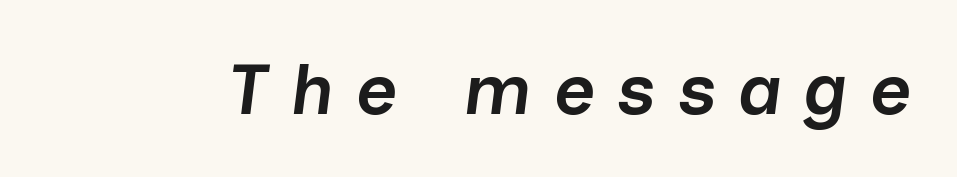
Lines of text with bare space underneath. Quick note: italic. Observe the wide spacing: letters keep a clear distance from each other. This is the in-between weight designers call semibold or demi. Do the characters align in a grid? No, the font is proportional.
